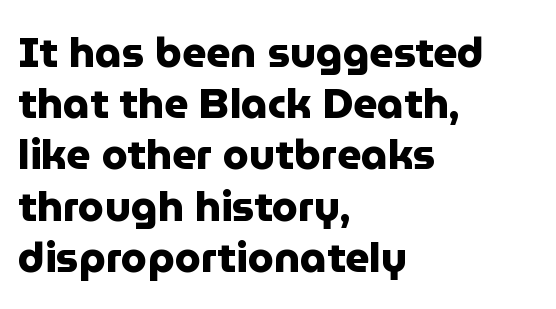
The image shows 42 px heavy sans-serif type, upright; set left-aligned, line spacing 1.22x, normal letter spacing, not underlined; low stroke contrast and a medium x-height.
